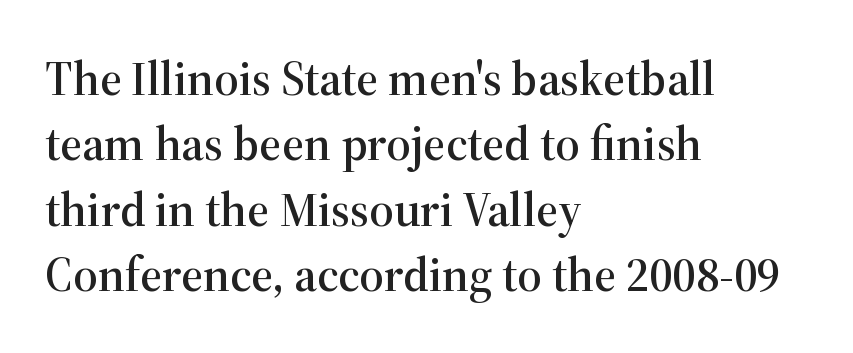
{"serif": "yes", "italic": "no", "width": "normal", "stroke_contrast": "high", "x_height": "medium", "monospaced": "no", "underline": "no", "align": "left", "line_spacing": "normal", "line_spacing_ratio": 1.36, "letter_spacing": "normal", "letter_spacing_em": 0.0, "glyph_px": 48}
